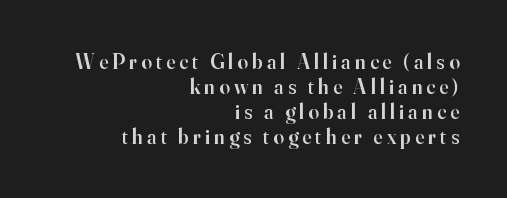
A typesetter would mark this as roman, not italic. Does the weight exceed regular? Yes, but only to semibold. Casual observation: everything's shoved over to the right. The words here are not underlined.
